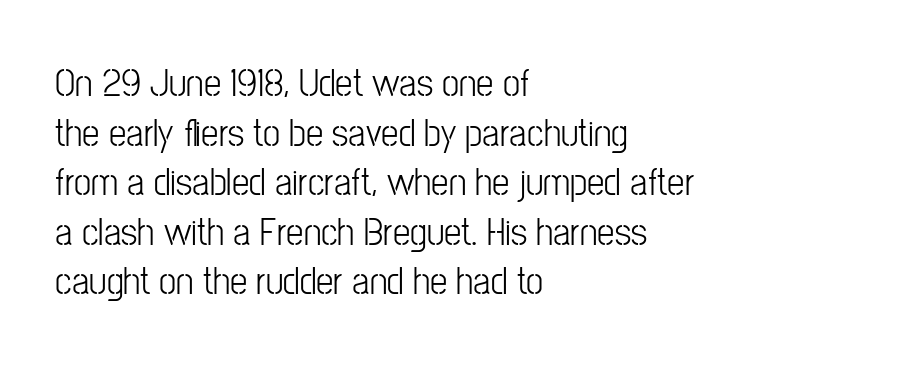
The image shows 39 px light, condensed sans-serif type, upright; set left-aligned, normal line spacing (1.27x), normal letter spacing, not underlined; low stroke contrast and a medium x-height.
